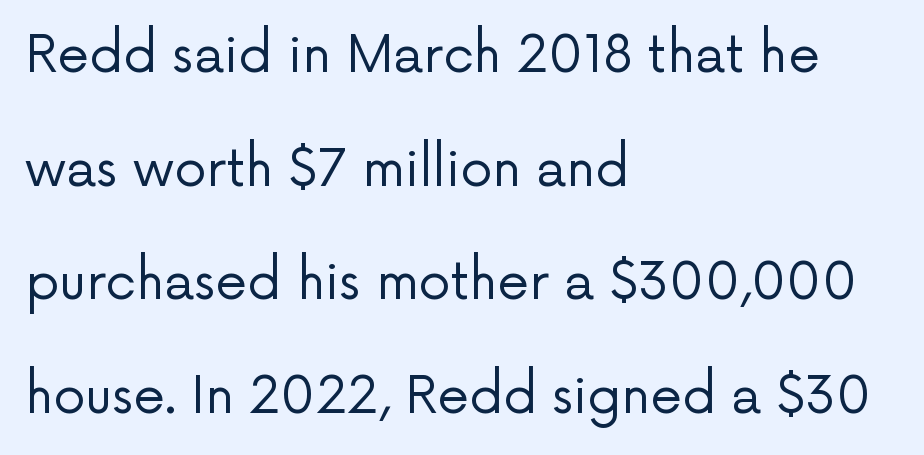
{"serif": "no", "italic": "no", "bold": "no", "weight": "regular", "width": "normal", "stroke_contrast": "low", "x_height": "medium", "monospaced": "no", "underline": "no", "align": "left", "line_spacing": "loose", "line_spacing_ratio": 2.23, "letter_spacing": "normal", "letter_spacing_em": 0.0, "glyph_px": 51}
